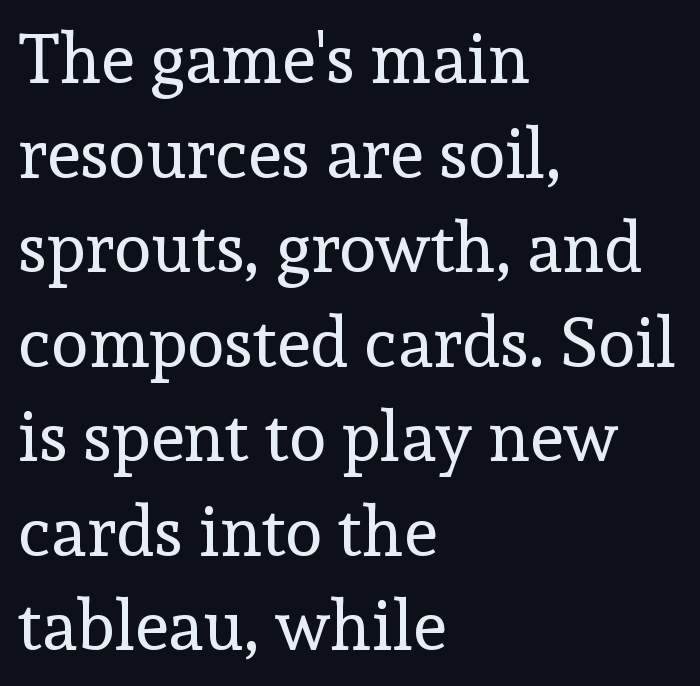
Q: Is the text bold? A: No.
Q: Is the text italic (slanted)? A: No, it is upright.
Q: Is the typeface a serif or a sans-serif typeface? A: Serif.
Q: Is the text underlined? A: No.
Q: How is the paragraph aligned? A: Left-aligned.
Q: Is the spacing between letters normal or unusually wide? A: Normal.
Q: Is the spacing between lines tight, normal or loose? A: Normal.
Q: Width (condensed, normal, or wide)? A: Normal.
Q: x-height? A: Medium.
Q: Monospaced? A: No.
